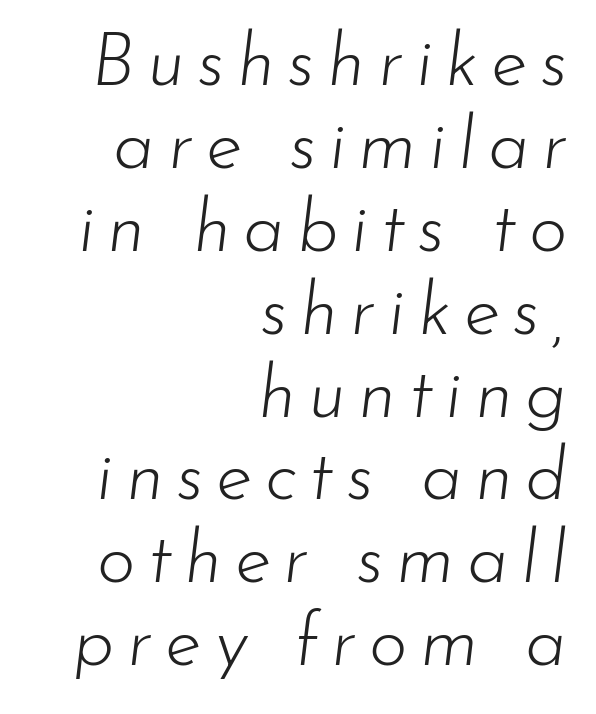
This sample has the flowing, uneven cadence of proportional lettering. The axis of the letterforms is tilted away from vertical. The gap between lines stays unmarked. Vertical stems look standard width or narrower in stroke. Leading is clearly below the norm, producing a dense column. A flush-right, rag-left setting is used for this passage.
